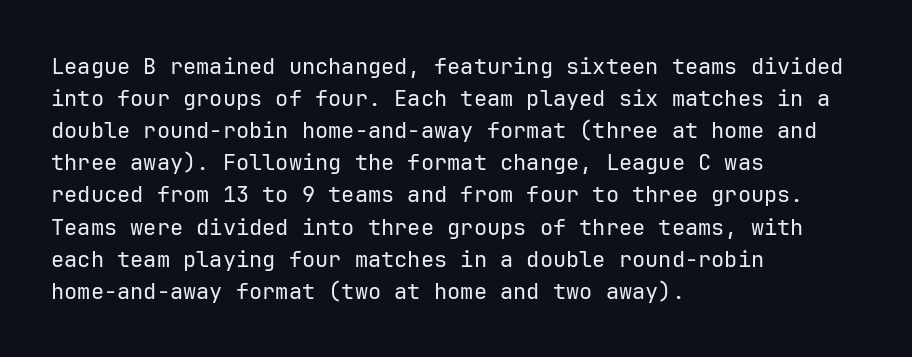
{"italic": "no", "bold": "no", "underline": "no", "align": "left", "line_spacing": "normal", "line_spacing_ratio": 1.46, "letter_spacing": "normal", "letter_spacing_em": 0.0, "glyph_px": 22}
